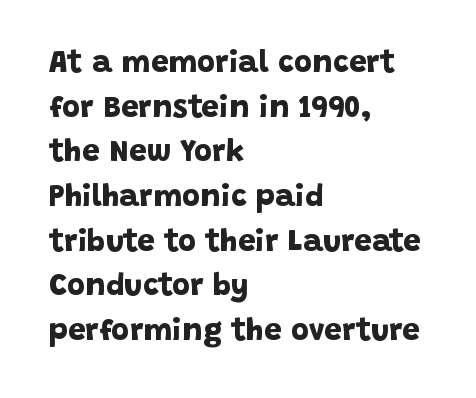
The image shows 31 px bold sans-serif type; set left-aligned, normal line spacing (1.44x), normal letter spacing, not underlined; low stroke contrast and a large x-height.
